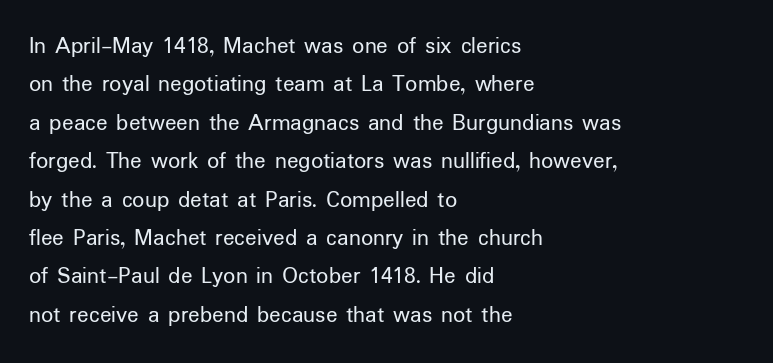
The image shows 24 px text type, upright; set left-aligned, normal line spacing (1.6x), normal letter spacing, not underlined.
